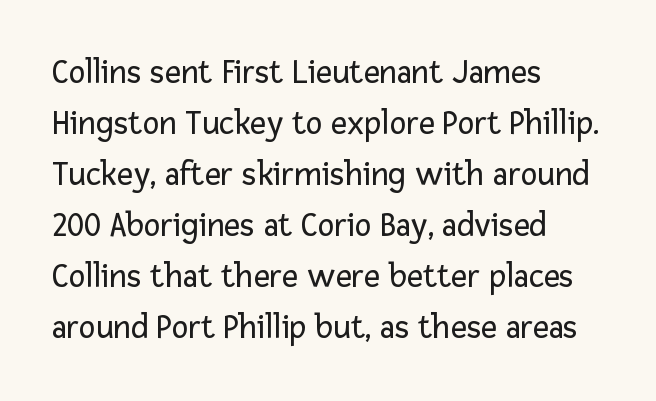
{"serif": "no", "italic": "no", "bold": "no", "weight": "regular", "width": "normal", "stroke_contrast": "low", "x_height": "medium", "monospaced": "no", "underline": "no", "align": "left", "line_spacing": "normal", "line_spacing_ratio": 1.46, "letter_spacing": "normal", "letter_spacing_em": 0.0, "glyph_px": 35}
